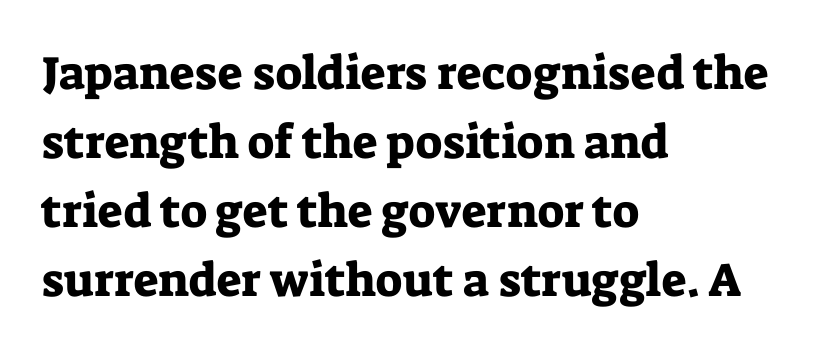
The face used here is proportionally spaced, like ordinary book or web type. The vertical gap from one line to the next is medium. The lettering holds an erect, upright posture throughout. The letters sit at their default tracking, neither squeezed nor spread.
